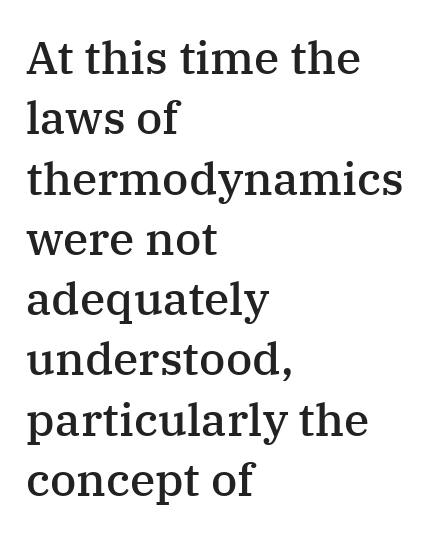
Q: Is the text bold? A: Semi-bold.
Q: Is the text italic (slanted)? A: No, it is upright.
Q: Is the typeface a serif or a sans-serif typeface? A: Serif.
Q: Is the text underlined? A: No.
Q: How is the paragraph aligned? A: Left-aligned.
Q: Is the spacing between letters normal or unusually wide? A: Normal.
Q: Is the spacing between lines tight, normal or loose? A: Normal.
Q: Width (condensed, normal, or wide)? A: Normal.
Q: Stroke contrast? A: Medium.
Q: x-height? A: Medium.
Q: Monospaced? A: No.
